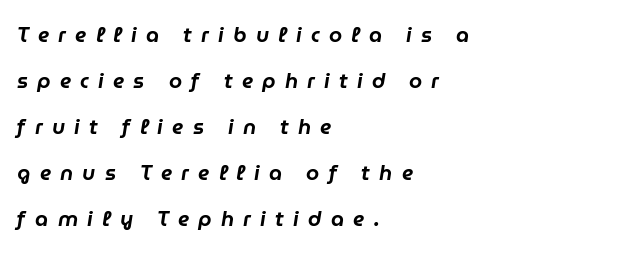
Rows of type keep a wide berth in the vertical direction. Line beginnings align vertically; line endings do not. Clear beneath every line of the passage. Honestly, the letter spacing is so wide it's the main thing you notice. An italicized treatment has been applied to the whole sample.
